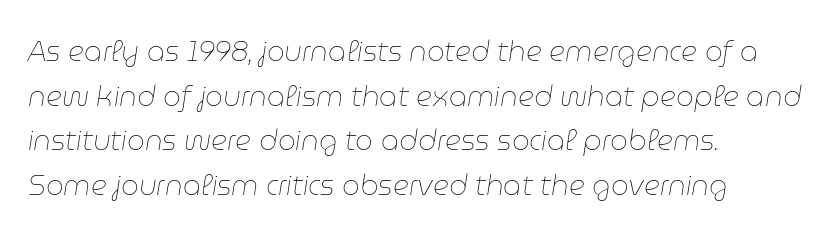
The image shows 28 px thin type, italic (leaning right); set left-aligned, normal line spacing (1.59x), normal letter spacing, not underlined; low stroke contrast and a medium x-height.
